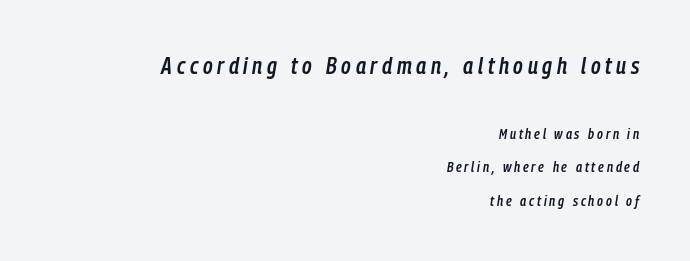
Q: Is the text bold? A: Semi-bold.
Q: Is the text italic (slanted)? A: Yes, it leans right by about 9 degrees.
Q: Is the text underlined? A: No.
Q: How is the paragraph aligned? A: Right-aligned.
Q: Is the spacing between letters normal or unusually wide? A: Unusually wide.
Q: Is the spacing between lines tight, normal or loose? A: Loose.
Q: Which block of text is set in a larger size, the first (top) or the second (bottom)? A: The first (top) one.
